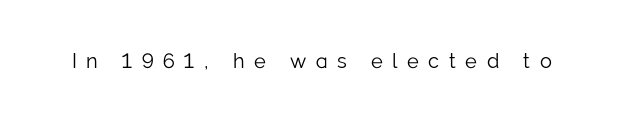
The image shows 20 px text type, upright; set unusually wide letter spacing (+0.48 em), not underlined.
